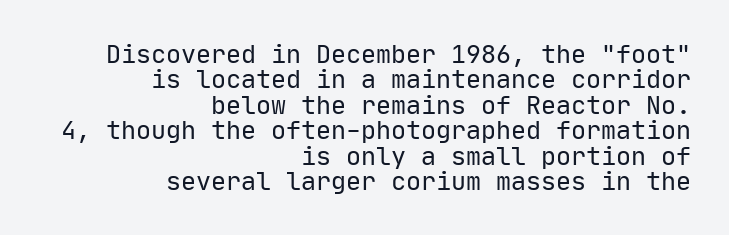
The image shows 25 px text type, upright; set right-aligned, tight line spacing (1.02x), normal letter spacing, not underlined.
